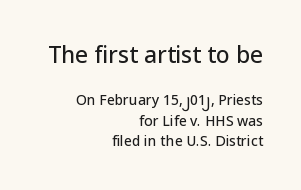
The image shows 23 px text type, upright; set right-aligned, normal line spacing (1.47x), normal letter spacing, not underlined; the first (top) block is 1.64x larger.
